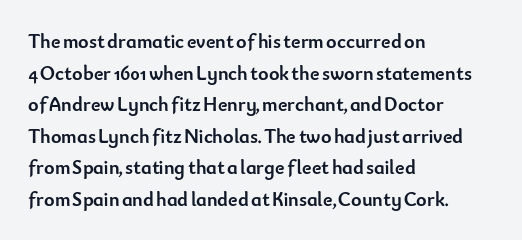
{"italic": "no", "bold": "yes", "underline": "no", "align": "left", "line_spacing": "normal", "line_spacing_ratio": 1.58, "letter_spacing": "normal", "letter_spacing_em": 0.0, "glyph_px": 20}
